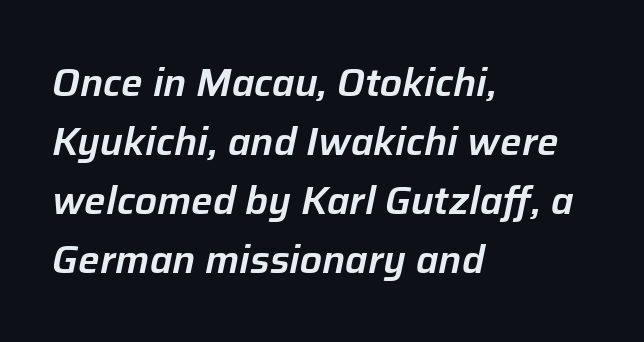
{"italic": "yes", "lean": "right", "slant_degrees": 12, "width": "normal", "stroke_contrast": "low", "x_height": "medium", "monospaced": "no", "underline": "no", "align": "left", "line_spacing": "normal", "line_spacing_ratio": 1.55, "letter_spacing": "normal", "letter_spacing_em": 0.0, "glyph_px": 38}
